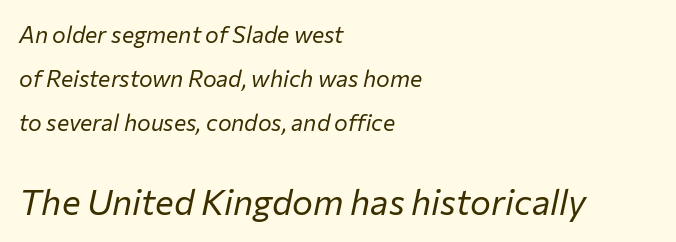
Q: Is the text bold? A: No.
Q: Is the text italic (slanted)? A: Yes, it leans right by about 12 degrees.
Q: Is the text underlined? A: No.
Q: How is the paragraph aligned? A: Left-aligned.
Q: Is the spacing between letters normal or unusually wide? A: Normal.
Q: Is the spacing between lines tight, normal or loose? A: Loose.
Q: Which block of text is set in a larger size, the first (top) or the second (bottom)? A: The second (bottom) one.
Q: Width (condensed, normal, or wide)? A: Normal.
Q: Stroke contrast? A: Low.
Q: x-height? A: Medium.
Q: Monospaced? A: No.
